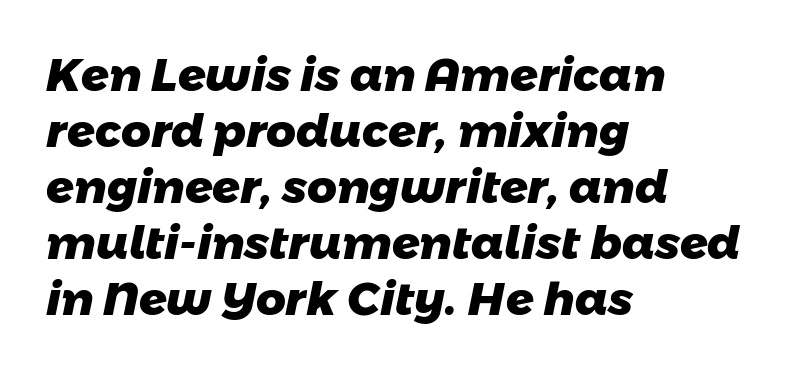
{"serif": "no", "bold": "yes", "weight": "heavy", "width": "normal", "stroke_contrast": "low", "x_height": "medium", "monospaced": "no", "underline": "no", "align": "left", "line_spacing_ratio": 1.22, "letter_spacing": "normal", "letter_spacing_em": 0.0, "glyph_px": 46}
